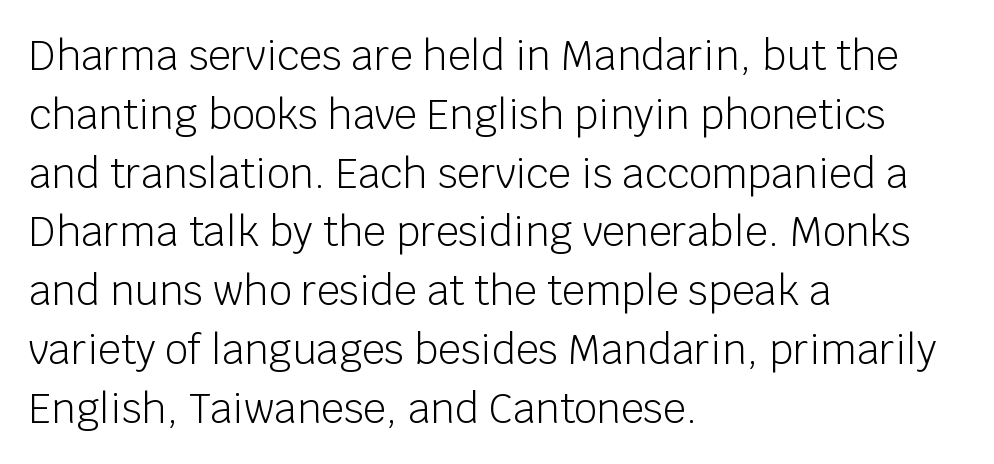
Q: Is the text bold? A: No.
Q: Is the text italic (slanted)? A: No, it is upright.
Q: Is the typeface a serif or a sans-serif typeface? A: Sans-serif.
Q: Is the text underlined? A: No.
Q: How is the paragraph aligned? A: Left-aligned.
Q: Is the spacing between letters normal or unusually wide? A: Normal.
Q: Is the spacing between lines tight, normal or loose? A: Normal.
Q: Width (condensed, normal, or wide)? A: Normal.
Q: Stroke contrast? A: Low.
Q: x-height? A: Large.
Q: Monospaced? A: No.
